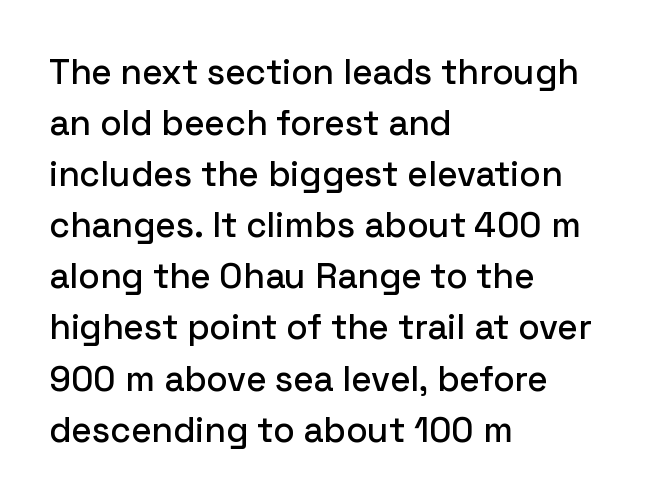
Each row of text sits above clean, open space. Honestly, the row spacing looks completely unremarkable. The rag falls on the right side of this text block. The passage shown is typed in a proportional face where columns would drift.
